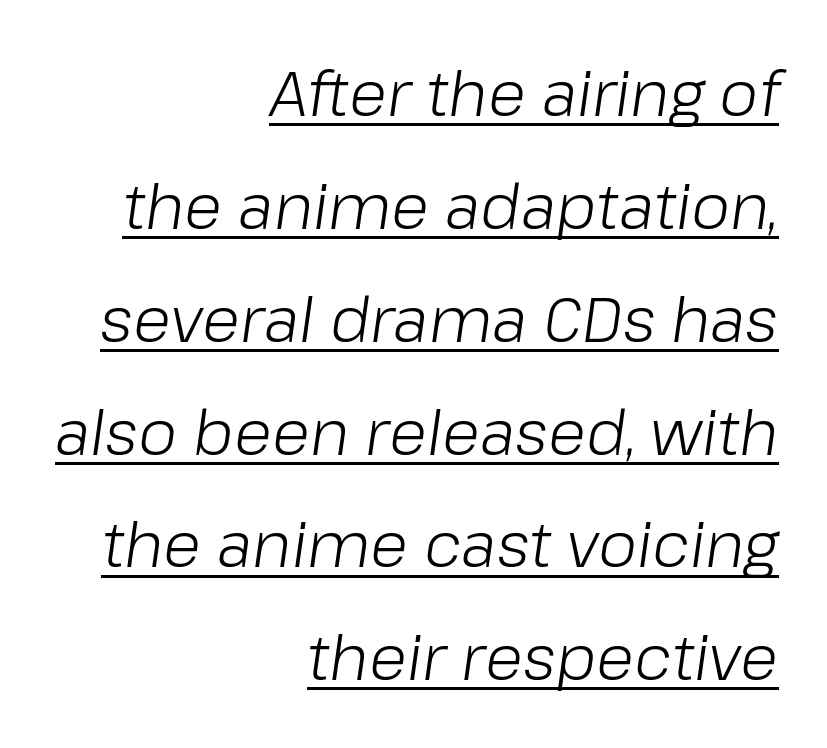
The image shows 62 px light type, italic (leaning right); set right-aligned, line spacing 1.82x, normal letter spacing, underlined; low stroke contrast and a medium x-height.
